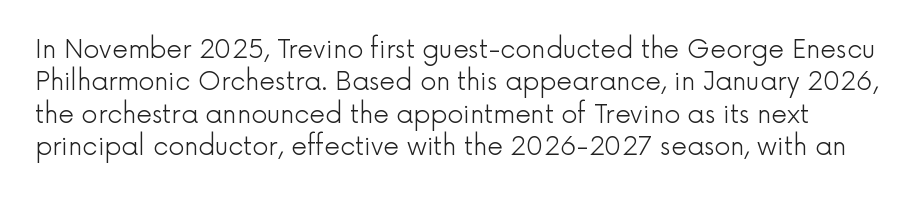
{"italic": "no", "bold": "no", "underline": "no", "line_spacing": "normal", "line_spacing_ratio": 1.3, "letter_spacing": "normal", "letter_spacing_em": 0.0, "glyph_px": 25}
